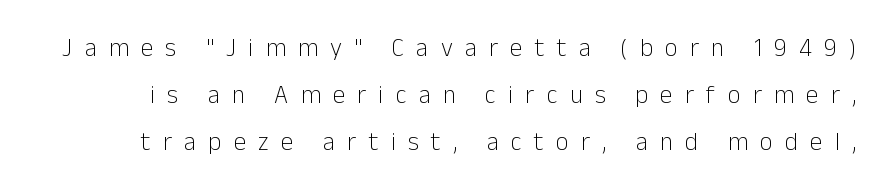
The image shows 25 px text type, upright; set line spacing 1.88x, unusually wide letter spacing (+0.49 em), not underlined.
